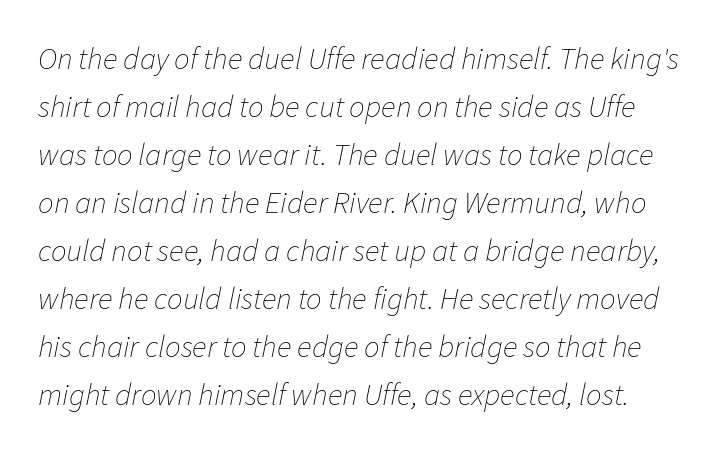
{"italic": "yes", "lean": "right", "slant_degrees": 11, "bold": "no", "weight": "thin", "width": "normal", "stroke_contrast": "low", "x_height": "medium", "monospaced": "no", "underline": "no", "line_spacing": "normal", "line_spacing_ratio": 1.55, "letter_spacing": "normal", "letter_spacing_em": 0.0, "glyph_px": 31}
